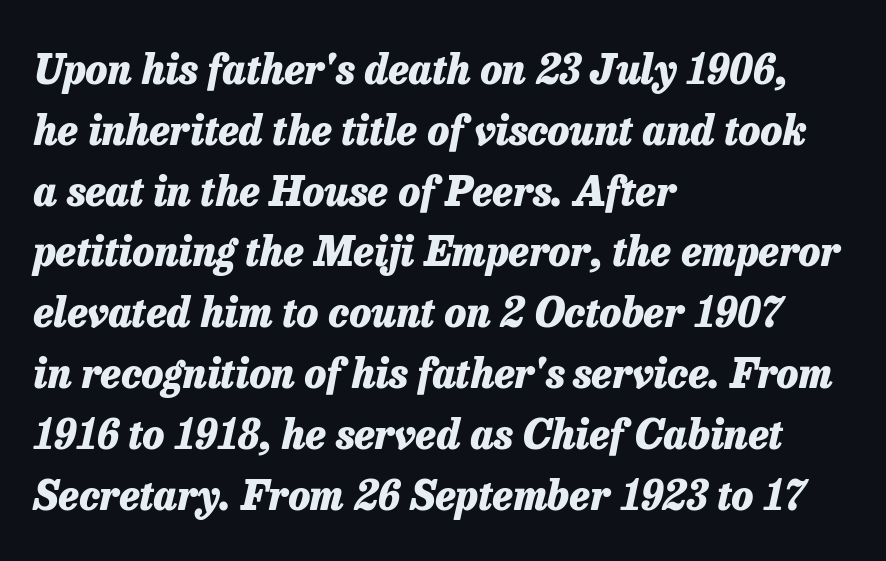
Q: Is the text bold? A: Yes.
Q: Is the text italic (slanted)? A: Yes, it leans right by about 13 degrees.
Q: Is the text underlined? A: No.
Q: How is the paragraph aligned? A: Left-aligned.
Q: Is the spacing between letters normal or unusually wide? A: Normal.
Q: Is the spacing between lines tight, normal or loose? A: Normal.
Q: Width (condensed, normal, or wide)? A: Normal.
Q: Stroke contrast? A: Low.
Q: x-height? A: Medium.
Q: Monospaced? A: No.
